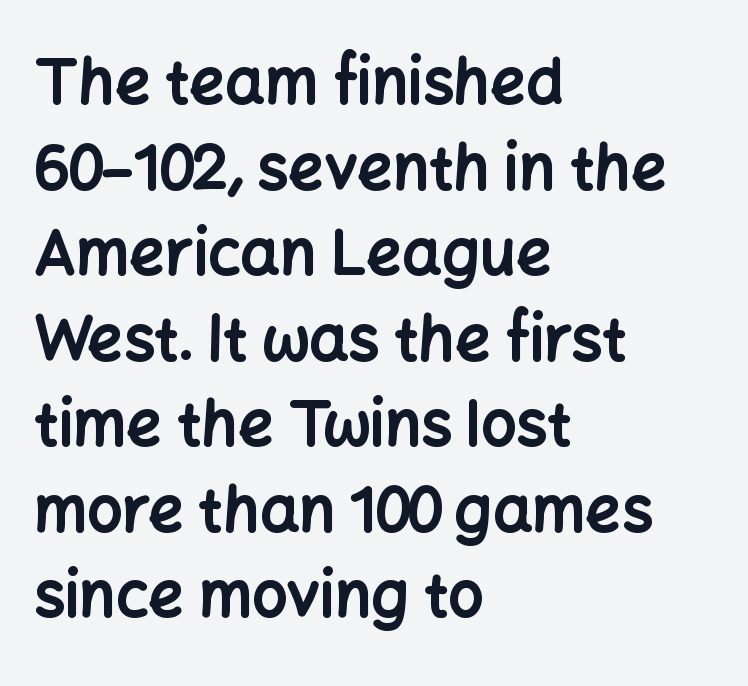
The image shows 62 px bold sans-serif type, upright; set left-aligned, normal line spacing (1.38x), normal letter spacing, not underlined; low stroke contrast and a medium x-height.
